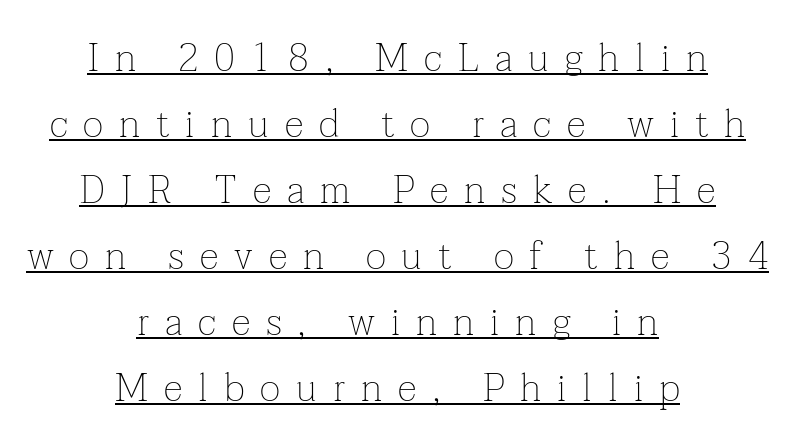
{"serif": "yes", "italic": "no", "bold": "no", "weight": "thin", "width": "normal", "stroke_contrast": "low", "x_height": "medium", "monospaced": "no", "underline": "yes", "align": "center", "line_spacing": "normal", "line_spacing_ratio": 1.69, "letter_spacing": "wide", "letter_spacing_em": 0.41, "glyph_px": 39}
